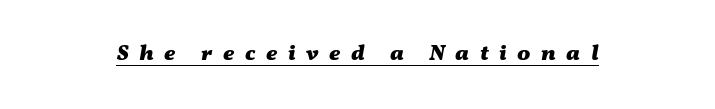
{"italic": "yes", "lean": "right", "slant_degrees": 11, "bold": "yes", "underline": "yes", "letter_spacing": "wide", "letter_spacing_em": 0.48, "glyph_px": 22}
